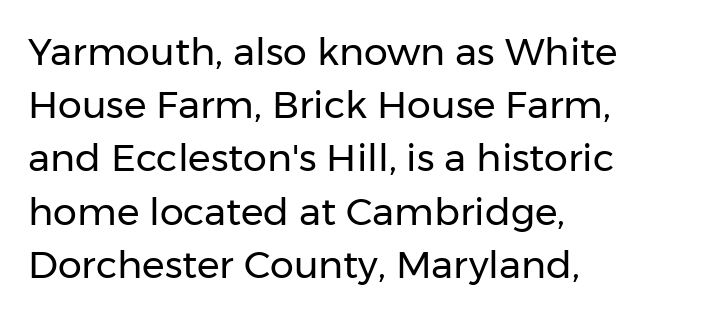
Each letter keeps its own natural width here, so spacing adapts to shape. This rendering leaves character spacing at its baseline value. Leading matches the norm, producing a regular column. Posture: upright roman.
